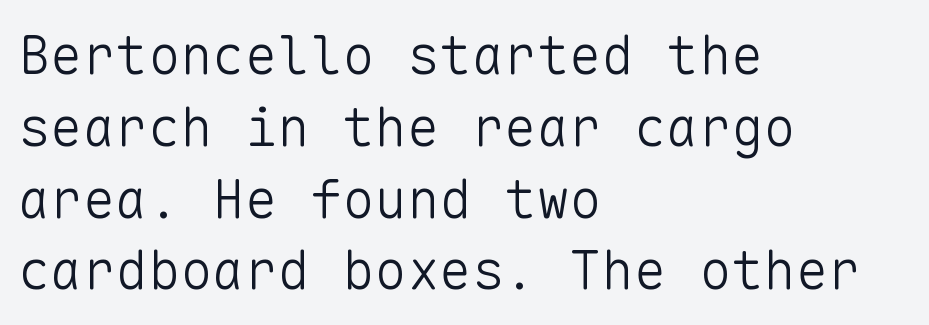
{"serif": "no", "italic": "no", "bold": "no", "weight": "light", "width": "normal", "stroke_contrast": "low", "x_height": "medium", "monospaced": "yes", "underline": "no", "align": "left", "line_spacing": "normal", "line_spacing_ratio": 1.33, "letter_spacing": "normal", "letter_spacing_em": 0.0, "glyph_px": 54}
